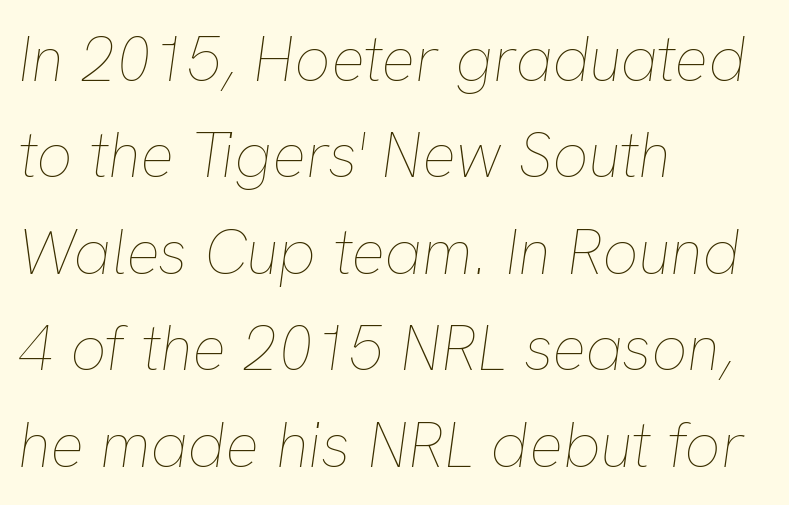
The image shows 63 px thin type, italic (leaning right); set left-aligned, normal line spacing (1.53x), normal letter spacing, not underlined; low stroke contrast and a medium x-height.
